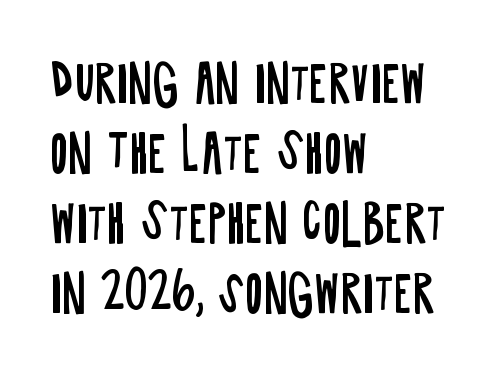
The image shows 49 px regular-weight, condensed sans-serif type, upright; set left-aligned, normal line spacing (1.43x), normal letter spacing, not underlined; low stroke contrast and a large x-height.
